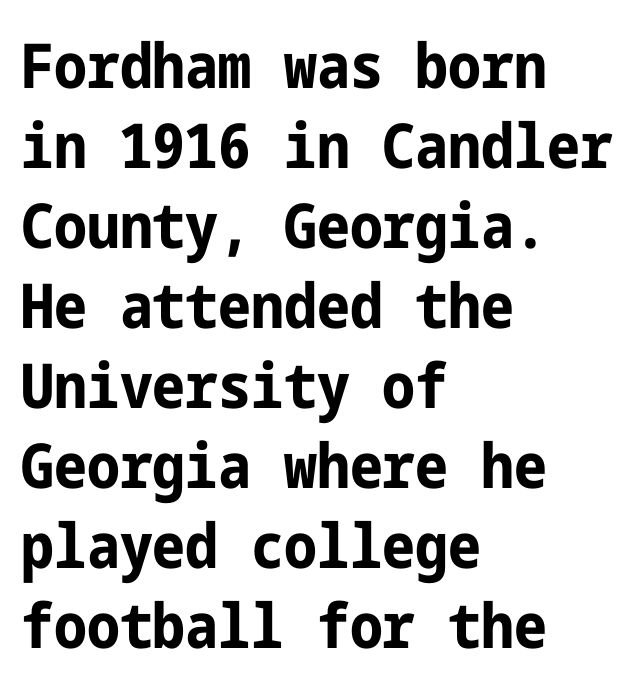
{"serif": "no", "italic": "no", "bold": "yes", "weight": "bold", "width": "condensed", "stroke_contrast": "low", "x_height": "medium", "underline": "no", "align": "left", "line_spacing": "normal", "line_spacing_ratio": 1.29, "letter_spacing": "normal", "letter_spacing_em": 0.0, "glyph_px": 62}
